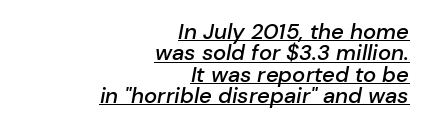
A student would call this right alignment; a typographer would say flush right, rag left. In terms of leading, this rendering errs on the cramped side. The rendering applies a slant to the glyphs. Summary of weight: moderately heavy, a semibold. The words here are underlined.
